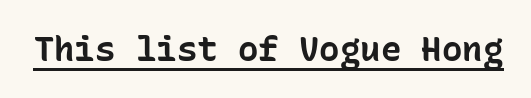
{"serif": "no", "italic": "no", "bold": "yes", "weight": "bold", "width": "normal", "stroke_contrast": "low", "x_height": "medium", "monospaced": "yes", "underline": "yes", "letter_spacing": "normal", "letter_spacing_em": 0.0, "glyph_px": 34}
